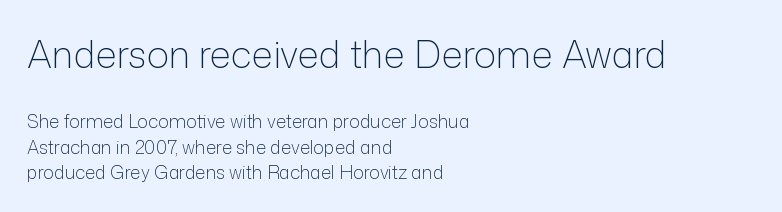
Q: Is the text bold? A: No.
Q: Is the text italic (slanted)? A: No, it is upright.
Q: Is the typeface a serif or a sans-serif typeface? A: Sans-serif.
Q: Is the text underlined? A: No.
Q: How is the paragraph aligned? A: Left-aligned.
Q: Is the spacing between letters normal or unusually wide? A: Normal.
Q: Is the spacing between lines tight, normal or loose? A: Normal.
Q: Which block of text is set in a larger size, the first (top) or the second (bottom)? A: The first (top) one.
Q: Width (condensed, normal, or wide)? A: Normal.
Q: Stroke contrast? A: Low.
Q: x-height? A: Medium.
Q: Monospaced? A: No.
